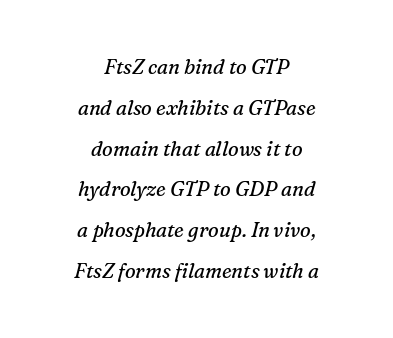
{"italic": "yes", "lean": "right", "slant_degrees": 16, "bold": "no", "underline": "no", "align": "center", "line_spacing": "loose", "line_spacing_ratio": 2.04, "letter_spacing": "normal", "letter_spacing_em": 0.0, "glyph_px": 20}
